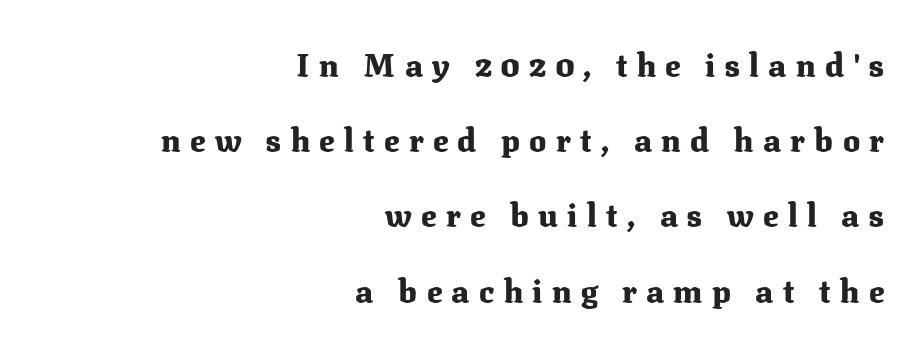
Q: Is the text bold? A: Yes.
Q: Is the text italic (slanted)? A: No, it is upright.
Q: Is the typeface a serif or a sans-serif typeface? A: Serif.
Q: Is the text underlined? A: No.
Q: How is the paragraph aligned? A: Right-aligned.
Q: Is the spacing between letters normal or unusually wide? A: Unusually wide.
Q: Is the spacing between lines tight, normal or loose? A: Loose.
Q: Width (condensed, normal, or wide)? A: Normal.
Q: Stroke contrast? A: Medium.
Q: x-height? A: Medium.
Q: Monospaced? A: No.
